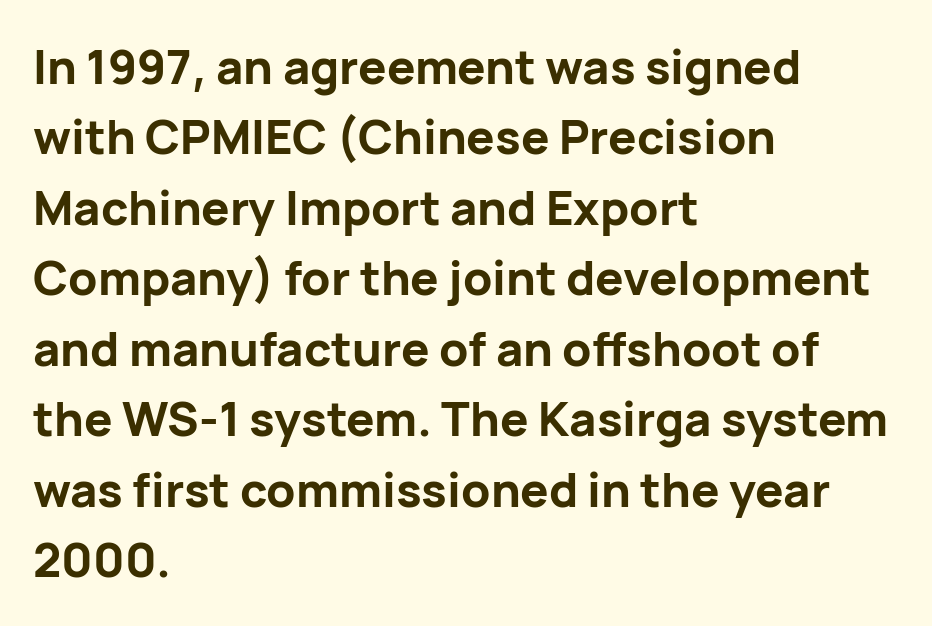
Casual observation: everything's shoved over to the left. Ascenders rise straight up at ninety degrees. The passage shown is typed in a proportional face where columns would drift. Note: no serifs on the glyphs.
